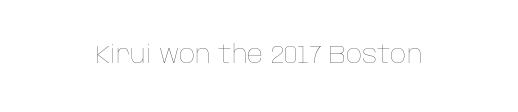
Q: Is the text bold? A: No.
Q: Is the text italic (slanted)? A: No, it is upright.
Q: Is the text underlined? A: No.
Q: Is the spacing between letters normal or unusually wide? A: Normal.
